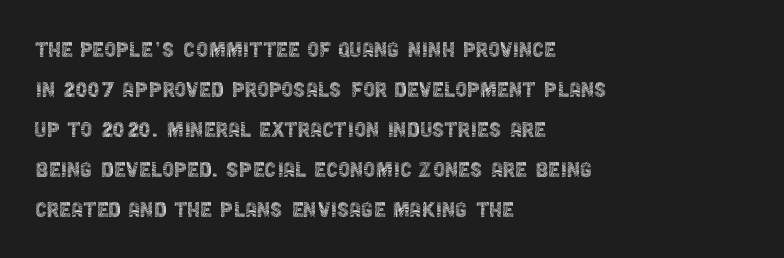
{"italic": "no", "bold": "no", "underline": "no", "align": "left", "line_spacing": "normal", "line_spacing_ratio": 1.48, "letter_spacing": "normal", "letter_spacing_em": 0.0, "glyph_px": 27}
